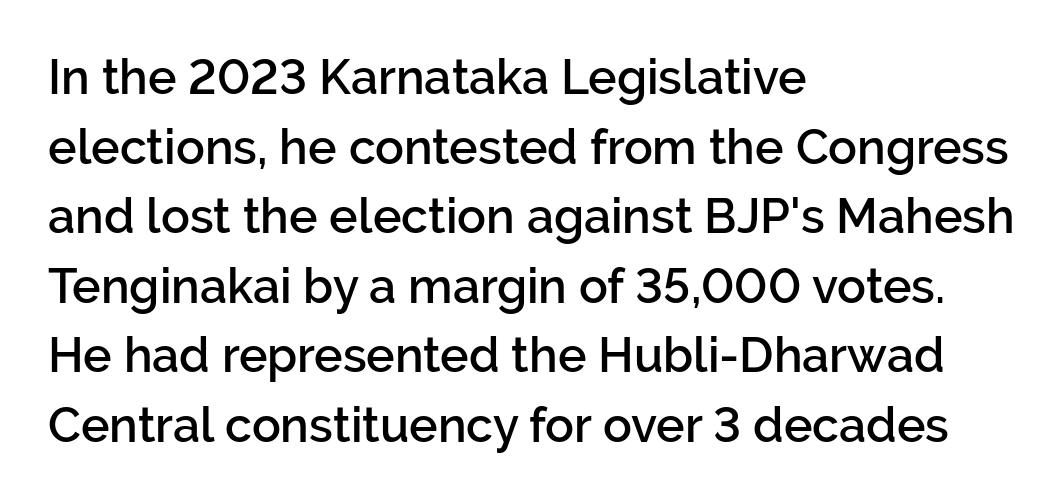
The image shows 48 px semibold sans-serif type, upright; set left-aligned, normal line spacing (1.45x), normal letter spacing, not underlined; low stroke contrast and a medium x-height.
